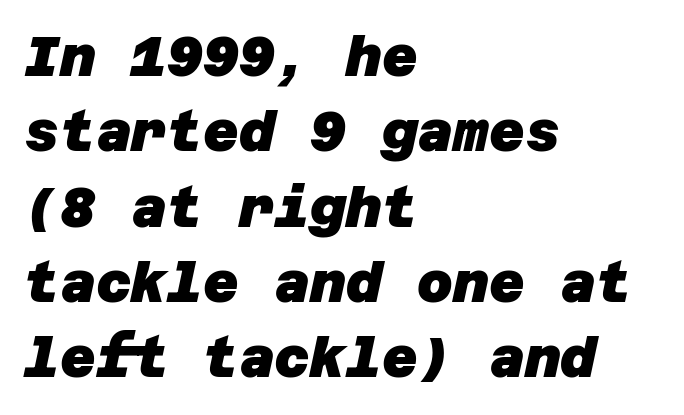
The image shows 55 px heavy sans-serif type; set left-aligned, normal line spacing (1.37x), normal letter spacing, not underlined; low stroke contrast and a large x-height.
